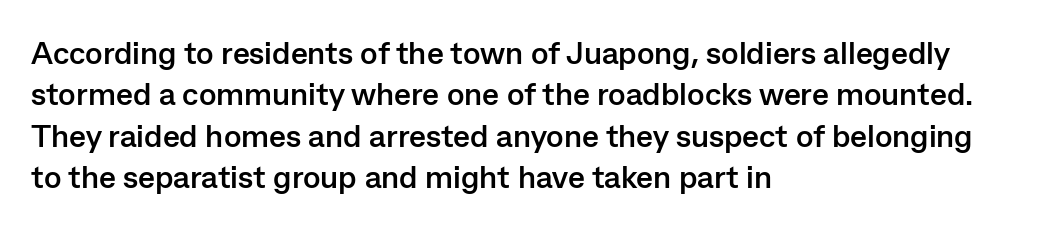
Strong, thick strokes mark this as bold type. These lines are composed in type without serifs. A roman cut, with each character standing at attention. Caption: standard tracking, unaltered. Leftover space on each line is placed entirely after the last word. Varying glyph widths throughout — classic text-font behaviour.
